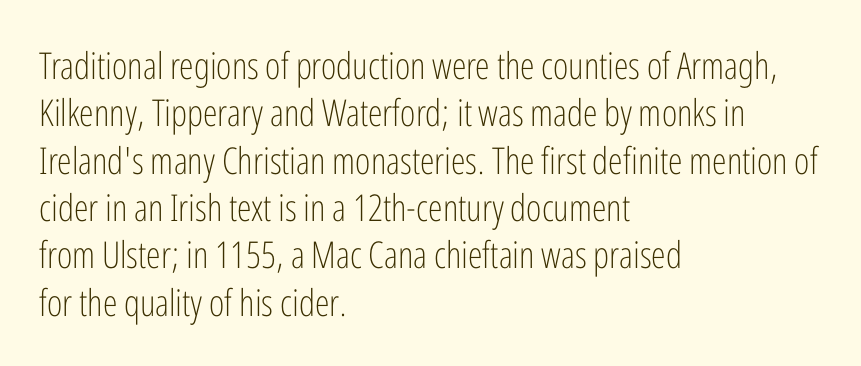
{"serif": "no", "italic": "no", "bold": "no", "weight": "light", "width": "condensed", "stroke_contrast": "low", "x_height": "medium", "monospaced": "no", "underline": "no", "align": "left", "line_spacing": "normal", "line_spacing_ratio": 1.28, "letter_spacing": "normal", "letter_spacing_em": 0.0, "glyph_px": 37}
